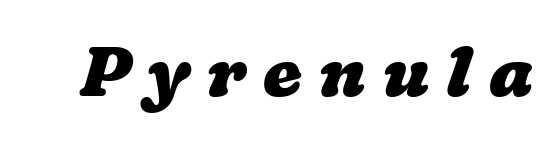
Bold? Absolutely — the strokes are thick and heavy. Rule under the text: the space is simply empty. This sample uses expanded letter spacing, leaving extra air between glyphs. The rendering uses natural spacing where letterforms have individual widths.
